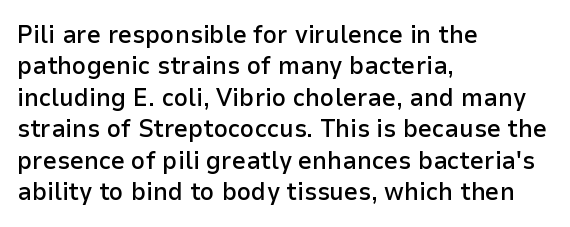
{"italic": "no", "bold": "semi", "underline": "no", "align": "left", "line_spacing": "normal", "line_spacing_ratio": 1.26, "letter_spacing": "normal", "letter_spacing_em": 0.0, "glyph_px": 25}
